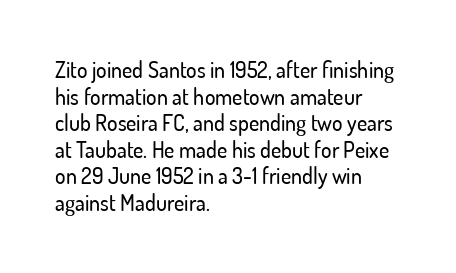
{"italic": "no", "underline": "no", "align": "left", "line_spacing_ratio": 1.21, "letter_spacing": "normal", "letter_spacing_em": 0.0, "glyph_px": 22}
